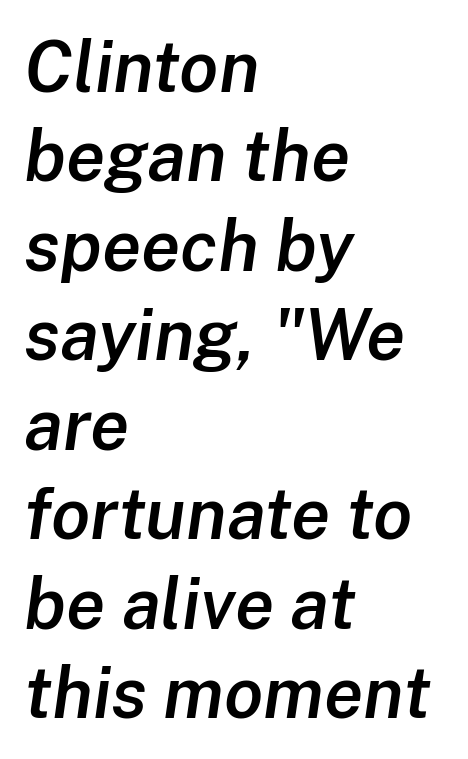
The image shows 71 px semibold type, italic (leaning right); set left-aligned, normal line spacing (1.26x), normal letter spacing, not underlined; low stroke contrast and a medium x-height.
